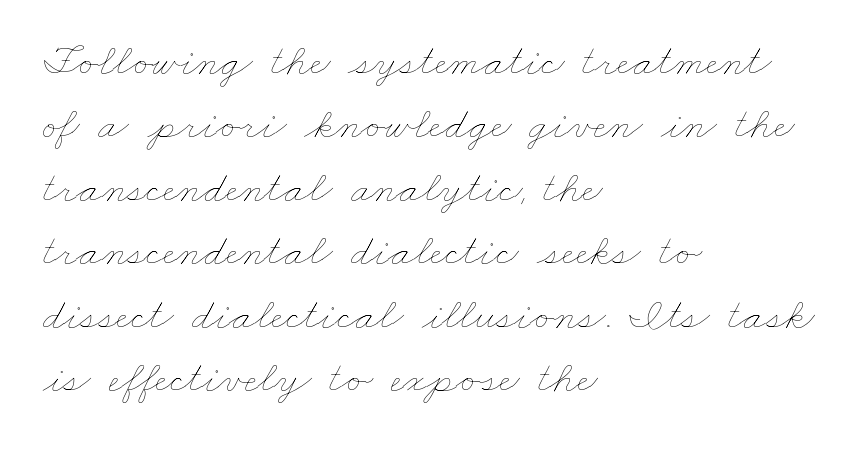
{"bold": "no", "weight": "thin", "width": "wide", "stroke_contrast": "low", "x_height": "small", "monospaced": "no", "underline": "no", "align": "left", "line_spacing": "normal", "line_spacing_ratio": 1.41, "letter_spacing": "normal", "letter_spacing_em": 0.0, "glyph_px": 45}
